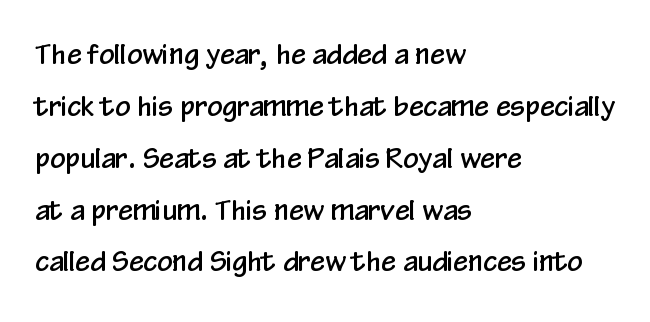
This is roman type, the default non-slanted kind. Leftover space on each line is placed entirely after the last word. The gap between lines stays unmarked. This rendering leaves character spacing at its baseline value. The leading is generous, giving the passage an open texture.
